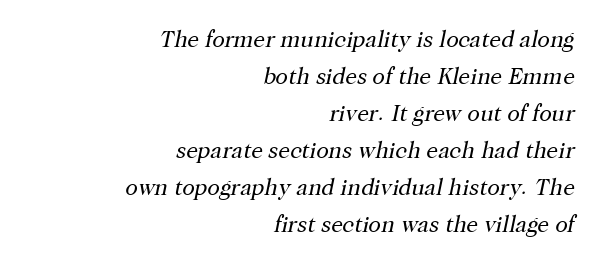
{"italic": "yes", "lean": "right", "slant_degrees": 12, "bold": "no", "underline": "no", "align": "right", "line_spacing": "normal", "line_spacing_ratio": 1.61, "letter_spacing": "normal", "letter_spacing_em": 0.0, "glyph_px": 23}
